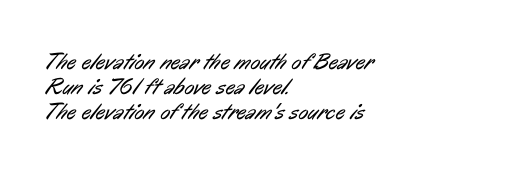
The image shows 23 px text type; set left-aligned, tight line spacing (1.09x), normal letter spacing, not underlined.
